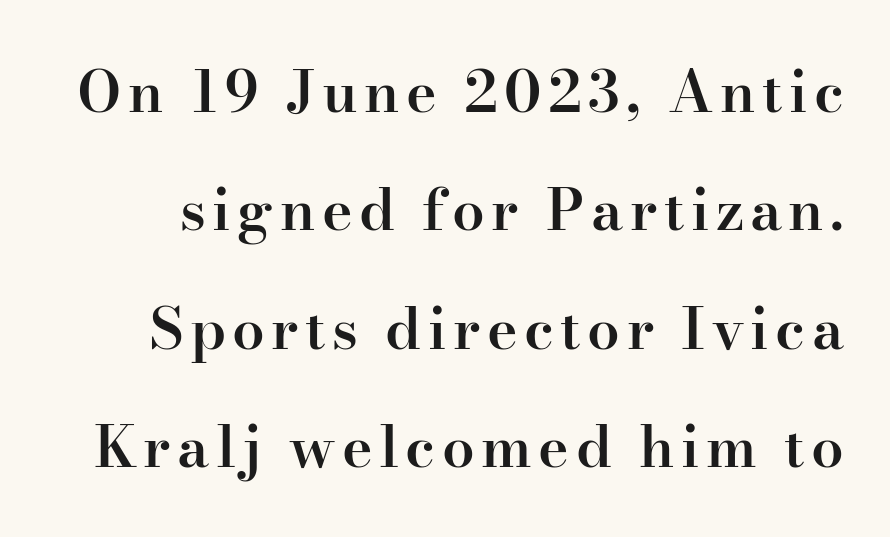
The image shows 58 px semibold serif type, upright; set loose line spacing (2.04x), not underlined; high stroke contrast and a small x-height.
